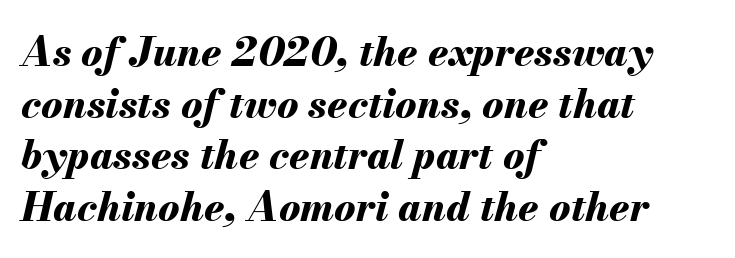
The strokes are fattened all the way to bold. One-word summary of the alignment: left. This sample has the flowing, uneven cadence of proportional lettering. The gap between lines stays unmarked. Successive baselines arrive at the customary interval.
